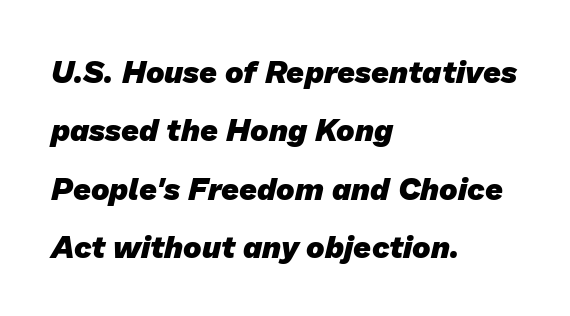
{"serif": "no", "bold": "yes", "weight": "heavy", "width": "normal", "stroke_contrast": "low", "x_height": "medium", "monospaced": "no", "underline": "no", "align": "left", "line_spacing_ratio": 1.88, "letter_spacing": "normal", "letter_spacing_em": 0.0, "glyph_px": 31}
